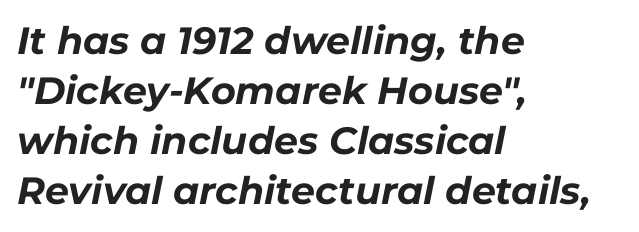
Notice how descenders clear the ascenders below comfortably — that's standard leading. Slant detected: the letters are inclined. Lines of text with bare space underneath. This sample has the flowing, uneven cadence of proportional lettering. The setting favours the left margin, as ordinary paragraphs usually do. Nothing unusual about the tracking: characters are spaced as the font intends.
